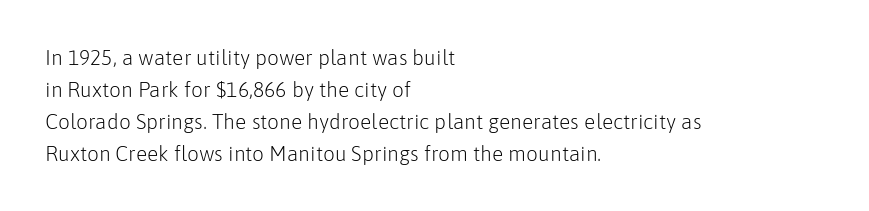
The image shows 21 px text type, upright; set left-aligned, normal line spacing (1.52x), normal letter spacing, not underlined.
